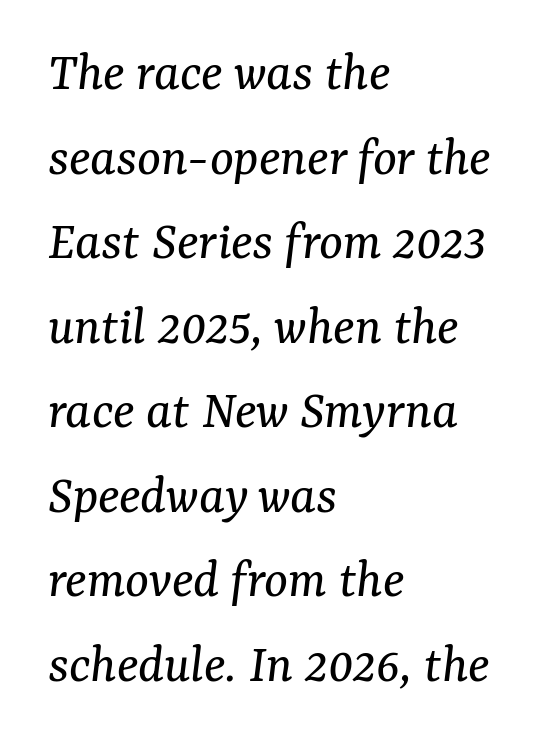
The image shows 56 px regular-weight serif type, italic (leaning right); set left-aligned, normal line spacing (1.51x), normal letter spacing, not underlined; medium stroke contrast and a medium x-height.
